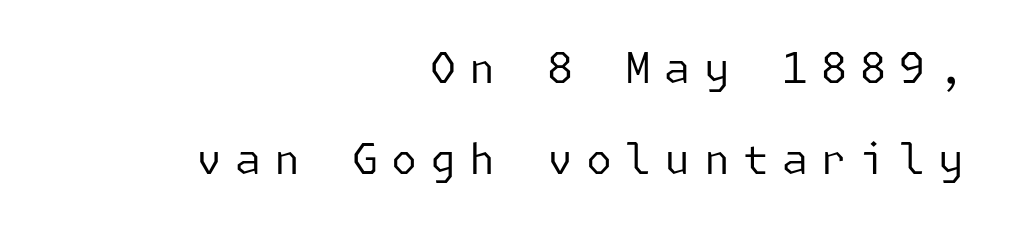
In terms of letterspacing, this is a distinctly airy, spread setting. Notice how the passage keeps a crisp vertical edge on the right only. Successive baselines arrive slowly, with a big drop between each. The font sits on the lighter half of the weight spectrum, regular included. The type family on display is of the sans-serif kind.
